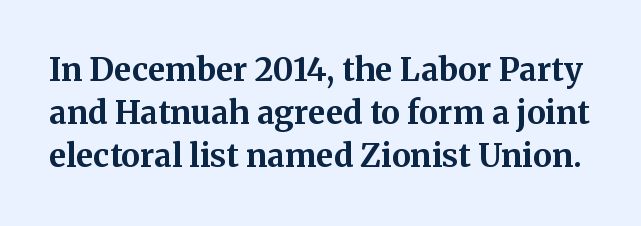
{"serif": "yes", "italic": "no", "bold": "yes", "weight": "bold", "width": "normal", "stroke_contrast": "medium", "x_height": "medium", "monospaced": "no", "underline": "no", "line_spacing": "normal", "line_spacing_ratio": 1.35, "letter_spacing": "normal", "letter_spacing_em": 0.0, "glyph_px": 32}
